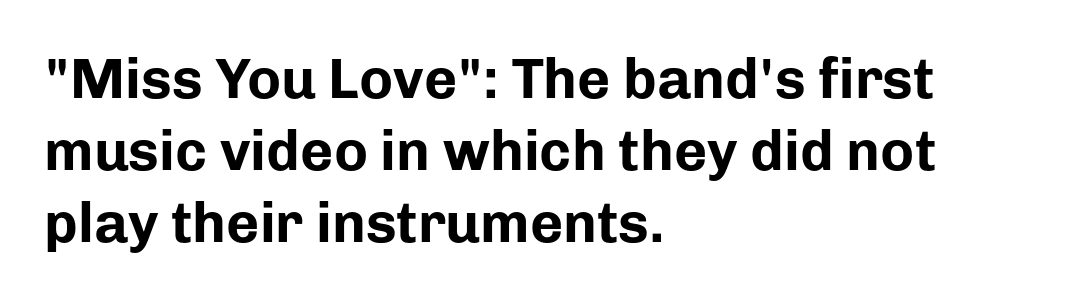
The image shows 57 px bold sans-serif type, upright; set left-aligned, normal line spacing (1.26x), normal letter spacing, not underlined; low stroke contrast and a medium x-height.
